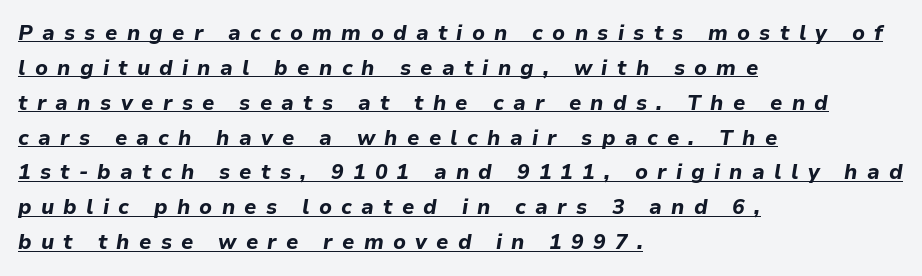
Q: Is the text bold? A: Yes.
Q: Is the text italic (slanted)? A: Yes, it leans right by about 9 degrees.
Q: Is the text underlined? A: Yes.
Q: How is the paragraph aligned? A: Left-aligned.
Q: Is the spacing between letters normal or unusually wide? A: Unusually wide.
Q: Is the spacing between lines tight, normal or loose? A: Normal.
